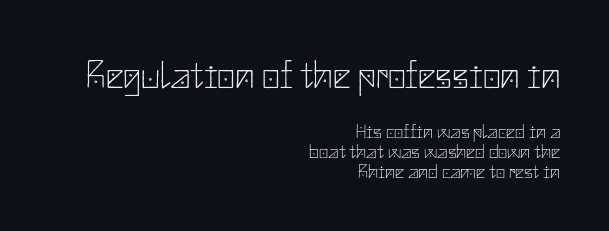
The image shows 39 px thin sans-serif type, upright; set right-aligned, tight line spacing (0.98x), normal letter spacing, not underlined; the first (top) block is 1.95x larger; low stroke contrast and a small x-height.
